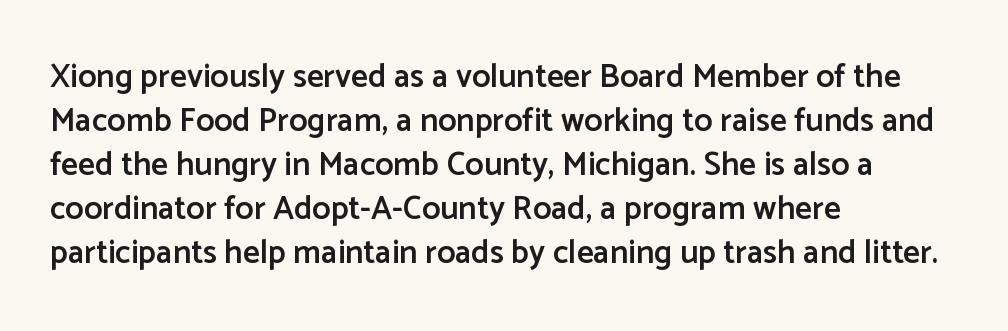
The image shows 33 px semibold sans-serif type, upright; set left-aligned, normal line spacing (1.33x), normal letter spacing, not underlined; low stroke contrast and a medium x-height.
